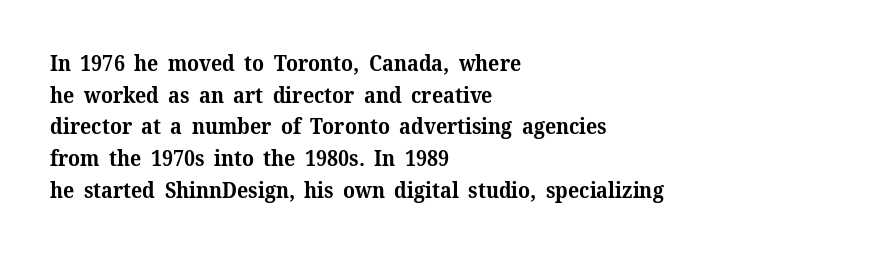
Q: Is the text bold? A: Yes.
Q: Is the text italic (slanted)? A: No, it is upright.
Q: Is the text underlined? A: No.
Q: How is the paragraph aligned? A: Left-aligned.
Q: Is the spacing between letters normal or unusually wide? A: Normal.
Q: Is the spacing between lines tight, normal or loose? A: Normal.
